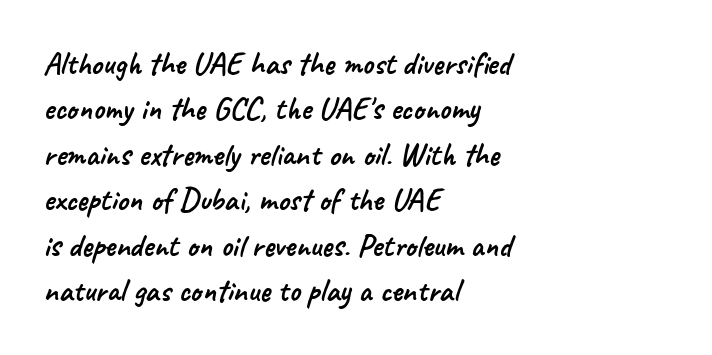
{"serif": "no", "width": "normal", "stroke_contrast": "low", "x_height": "small", "monospaced": "no", "underline": "no", "align": "left", "line_spacing": "normal", "line_spacing_ratio": 1.42, "letter_spacing": "normal", "letter_spacing_em": 0.0, "glyph_px": 32}
